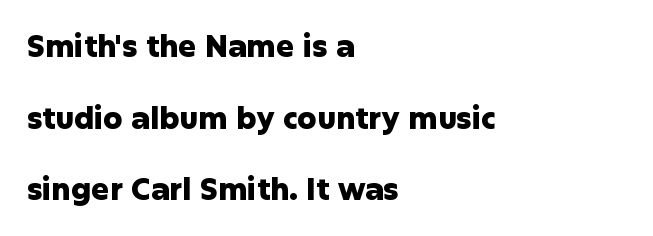
The image shows 30 px heavy sans-serif type, upright; set left-aligned, loose line spacing (2.39x), normal letter spacing, not underlined; low stroke contrast and a medium x-height.
